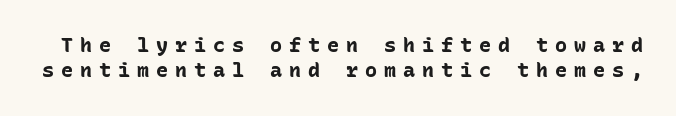
The font is running at its bold setting. Rule under the text: the space is simply empty. You can tell it's not italic because the verticals are truly vertical. Spacing between characters has been opened up far beyond the box default. Interline gaps are of average width in this sample.
